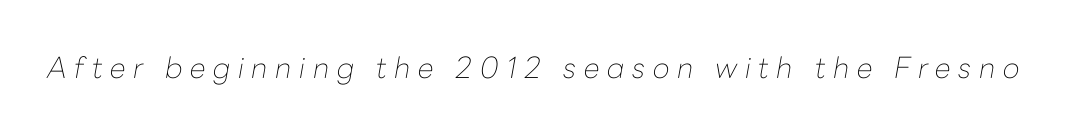
{"italic": "yes", "lean": "right", "slant_degrees": 10, "bold": "no", "weight": "thin", "width": "normal", "stroke_contrast": "low", "x_height": "medium", "monospaced": "no", "underline": "no", "letter_spacing": "wide", "letter_spacing_em": 0.26, "glyph_px": 29}
